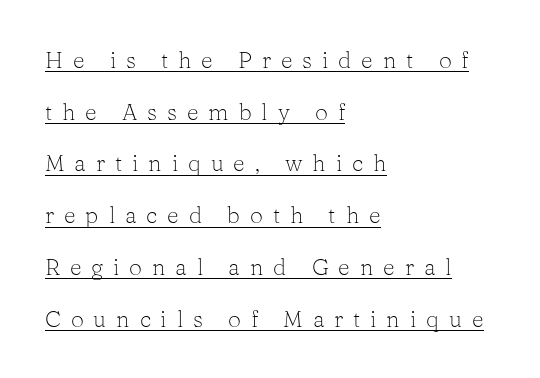
{"italic": "no", "bold": "no", "underline": "yes", "align": "left", "line_spacing": "loose", "line_spacing_ratio": 2.25, "letter_spacing": "wide", "letter_spacing_em": 0.43, "glyph_px": 23}
